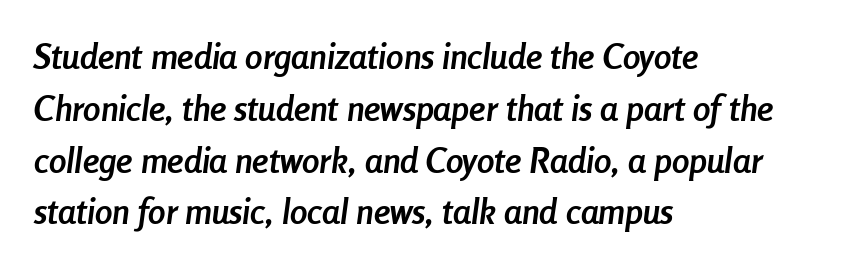
A typesetter would call this zero additional tracking. Pretty heavy lettering here — definitely bold. Looks like regular typesetting: each glyph gets only the width it needs. Horizontal alignment here is leftward, the default for most running prose. Every character sits at an angle, as italics do. A bare baseline throughout the passage.
